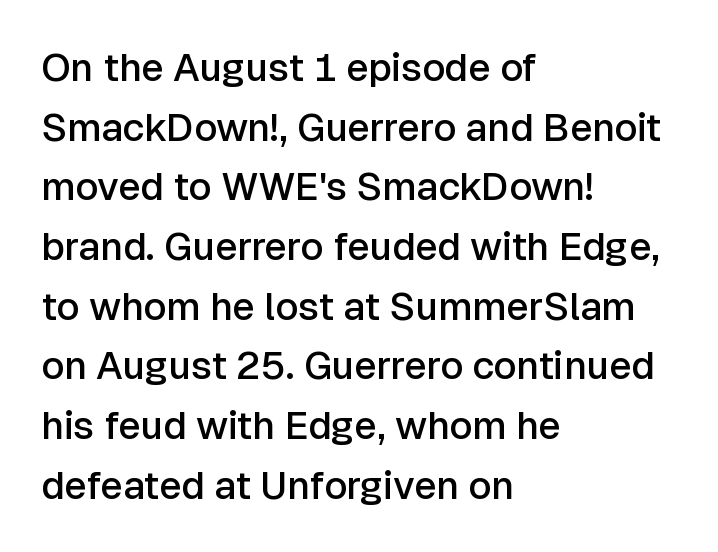
Bare-footed words on every line. Tracking value appears to be zero — textbook default spacing. Notice how descenders clear the ascenders below comfortably — that's standard leading. If you drew a ruler down the left edge, every line would touch it. A typesetter would call this proportional, since set widths differ per character. The letters stand upright; this is a roman face.
